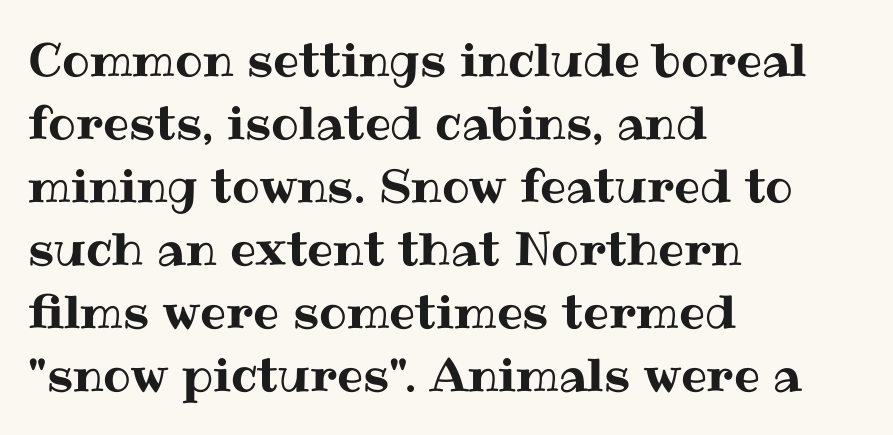
Q: Is the text italic (slanted)? A: No, it is upright.
Q: Is the text underlined? A: No.
Q: How is the paragraph aligned? A: Left-aligned.
Q: Is the spacing between letters normal or unusually wide? A: Normal.
Q: Is the spacing between lines tight, normal or loose? A: Normal.
Q: Width (condensed, normal, or wide)? A: Normal.
Q: Stroke contrast? A: Medium.
Q: x-height? A: Medium.
Q: Monospaced? A: No.
